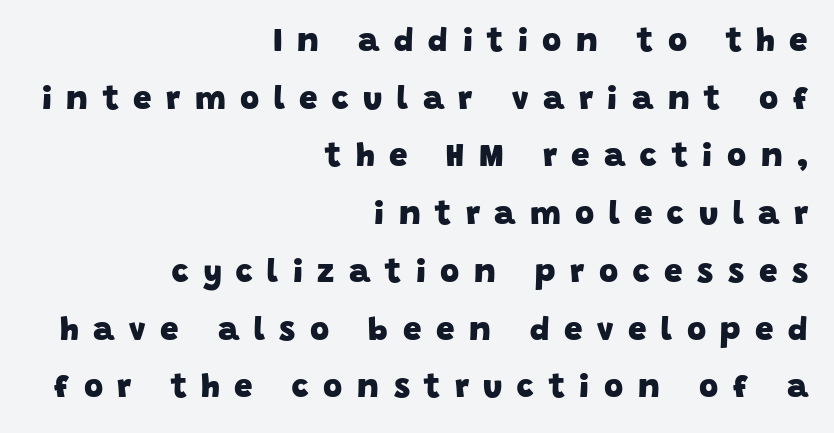
You could only call the tracking loose — the letters float apart. Typographic density is high because the face is bold. You could not count columns in this text — the font is proportionally spaced. Layout note: lines flush right. The gap between lines stays unmarked. The passage shown is typeset with a sans-serif family.
